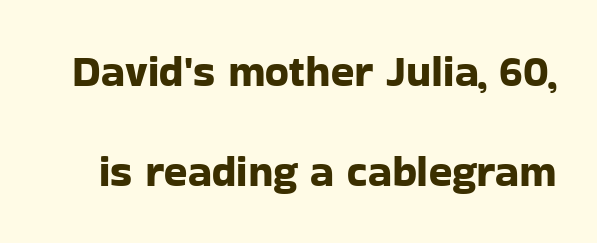
Q: Is the text italic (slanted)? A: No, it is upright.
Q: Is the typeface a serif or a sans-serif typeface? A: Sans-serif.
Q: Is the text underlined? A: No.
Q: Is the spacing between letters normal or unusually wide? A: Normal.
Q: Is the spacing between lines tight, normal or loose? A: Loose.
Q: Width (condensed, normal, or wide)? A: Normal.
Q: Stroke contrast? A: Low.
Q: x-height? A: Medium.
Q: Monospaced? A: No.
